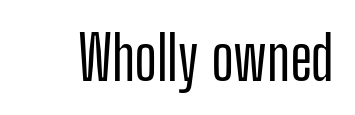
{"serif": "no", "italic": "no", "width": "condensed", "stroke_contrast": "low", "x_height": "medium", "monospaced": "no", "underline": "no", "letter_spacing": "normal", "letter_spacing_em": 0.0, "glyph_px": 60}
